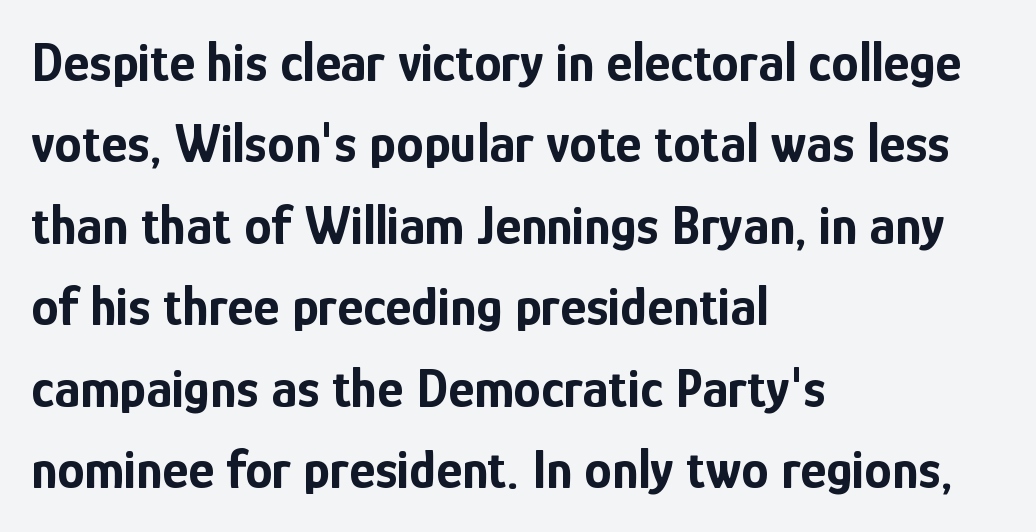
{"serif": "no", "italic": "no", "bold": "yes", "weight": "bold", "width": "condensed", "stroke_contrast": "low", "x_height": "medium", "monospaced": "no", "underline": "no", "align": "left", "line_spacing": "normal", "line_spacing_ratio": 1.48, "letter_spacing": "normal", "letter_spacing_em": 0.0, "glyph_px": 55}
